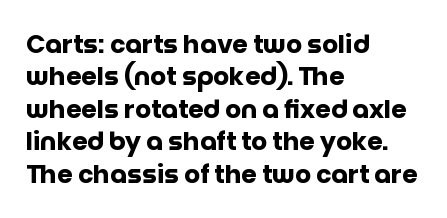
Q: Is the text bold? A: Yes.
Q: Is the text italic (slanted)? A: No, it is upright.
Q: Is the text underlined? A: No.
Q: How is the paragraph aligned? A: Left-aligned.
Q: Is the spacing between letters normal or unusually wide? A: Normal.
Q: Is the spacing between lines tight, normal or loose? A: Normal.
